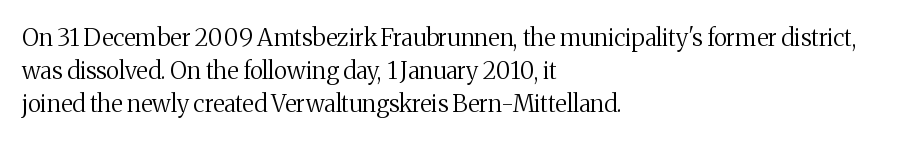
Q: Is the text bold? A: No.
Q: Is the text italic (slanted)? A: No, it is upright.
Q: Is the text underlined? A: No.
Q: How is the paragraph aligned? A: Left-aligned.
Q: Is the spacing between letters normal or unusually wide? A: Normal.
Q: Is the spacing between lines tight, normal or loose? A: Normal.
